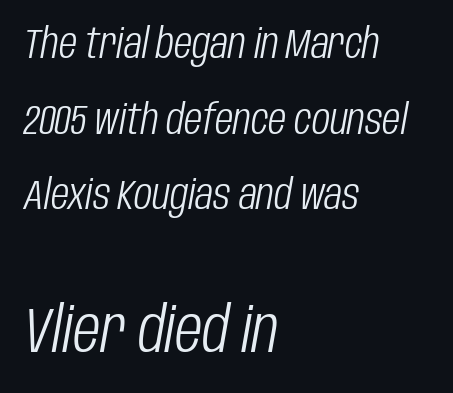
A student would call this left alignment; a typographer would say flush left, rag right. Stroke thickness stays within the range of a standard reading face or lighter. The lower block of text is set noticeably larger than the block above it. Note the varied advance widths — an 'i' is clearly narrower than an 'm'. Plain, unruled lines of type. The line texture is even and compact thanks to regular tracking.
